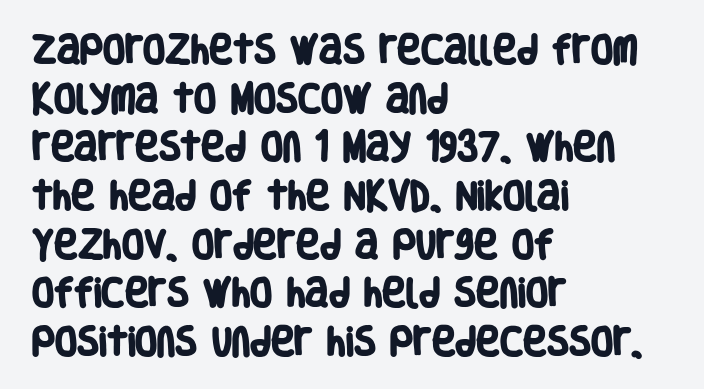
The image shows 32 px heavy, condensed sans-serif type; set left-aligned, normal line spacing (1.52x), normal letter spacing, not underlined; low stroke contrast and a large x-height.
